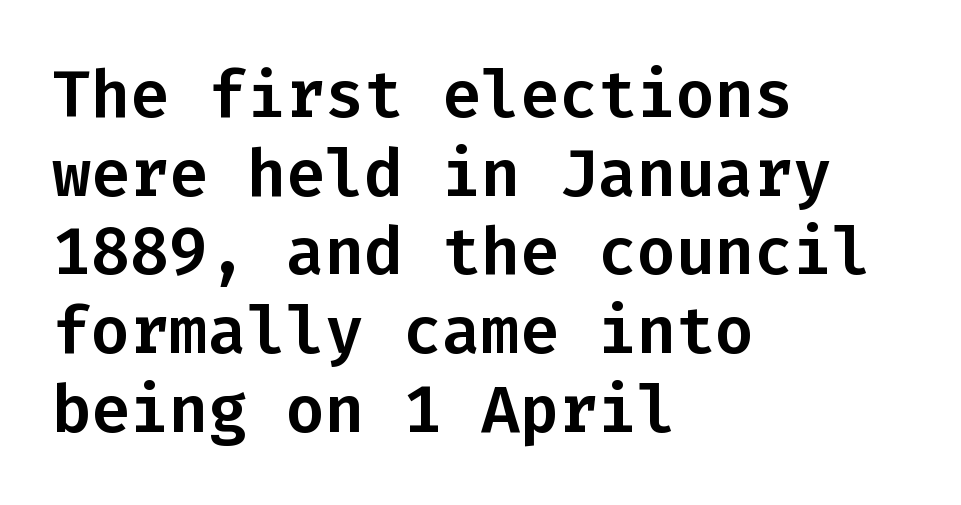
Q: Is the text italic (slanted)? A: No, it is upright.
Q: Is the typeface a serif or a sans-serif typeface? A: Sans-serif.
Q: Is the text underlined? A: No.
Q: How is the paragraph aligned? A: Left-aligned.
Q: Is the spacing between letters normal or unusually wide? A: Normal.
Q: Width (condensed, normal, or wide)? A: Normal.
Q: Stroke contrast? A: Low.
Q: x-height? A: Medium.
Q: Monospaced? A: Yes.
